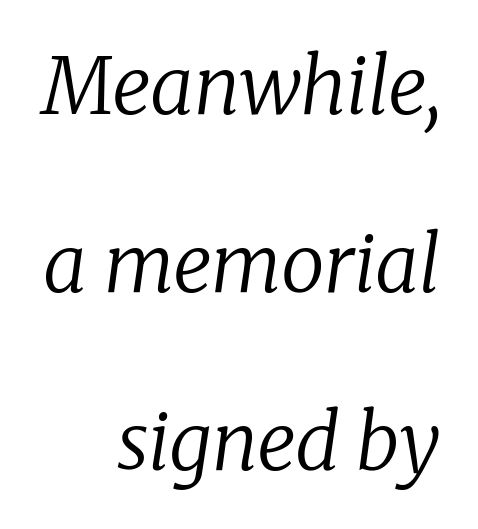
The image shows 78 px regular-weight serif type, italic (leaning right); set right-aligned, loose line spacing (2.28x), normal letter spacing, not underlined; low stroke contrast and a medium x-height.
